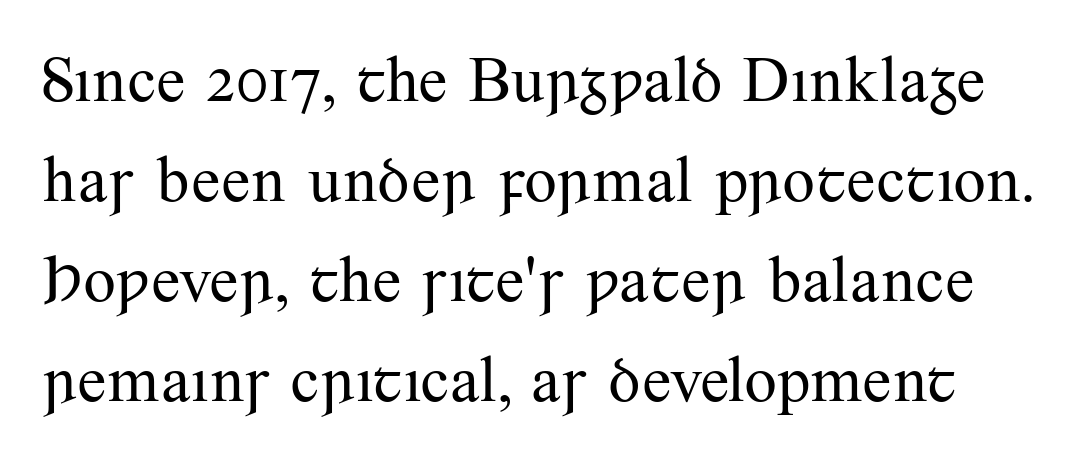
The image shows 65 px regular-weight serif type, upright; set normal line spacing (1.54x), normal letter spacing, not underlined; medium stroke contrast and a small x-height.
